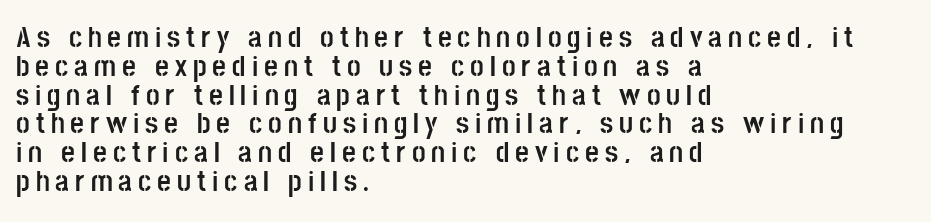
Q: Is the text bold? A: Yes.
Q: Is the text italic (slanted)? A: No, it is upright.
Q: Is the typeface a serif or a sans-serif typeface? A: Sans-serif.
Q: Is the text underlined? A: No.
Q: How is the paragraph aligned? A: Left-aligned.
Q: Is the spacing between letters normal or unusually wide? A: Unusually wide.
Q: Is the spacing between lines tight, normal or loose? A: Tight.
Q: Width (condensed, normal, or wide)? A: Condensed.
Q: Stroke contrast? A: Low.
Q: x-height? A: Large.
Q: Monospaced? A: No.
